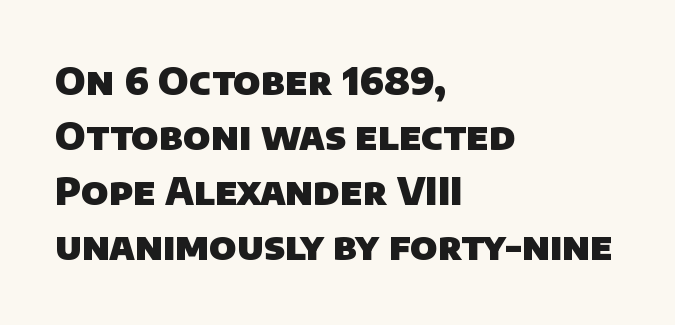
Q: Is the text bold? A: Yes.
Q: Is the typeface a serif or a sans-serif typeface? A: Sans-serif.
Q: Is the text underlined? A: No.
Q: How is the paragraph aligned? A: Left-aligned.
Q: Is the spacing between letters normal or unusually wide? A: Normal.
Q: Is the spacing between lines tight, normal or loose? A: Normal.
Q: Width (condensed, normal, or wide)? A: Normal.
Q: Stroke contrast? A: Low.
Q: x-height? A: Large.
Q: Monospaced? A: No.
